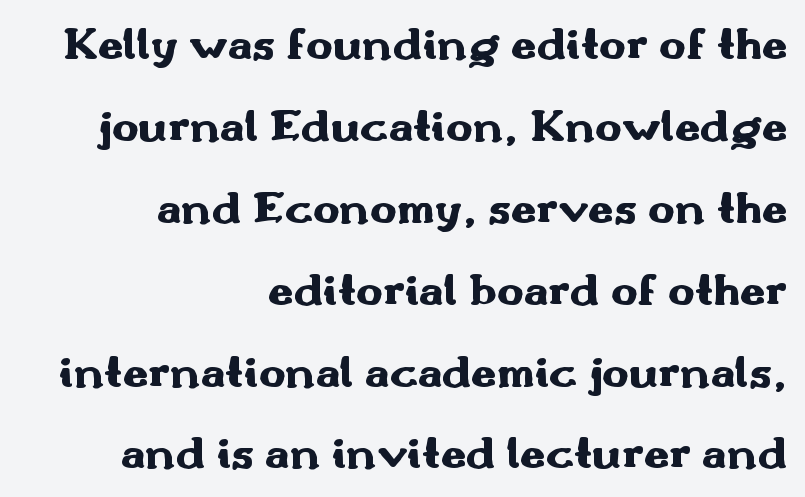
{"serif": "no", "italic": "no", "bold": "yes", "weight": "heavy", "width": "wide", "stroke_contrast": "medium", "x_height": "small", "monospaced": "no", "underline": "no", "align": "right", "line_spacing_ratio": 1.82, "letter_spacing": "normal", "letter_spacing_em": 0.0, "glyph_px": 45}
